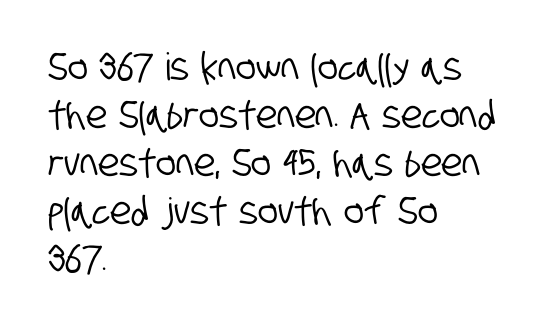
The foot of each line stays bare and open. A normal amount of white space separates one row of letters from the next. This sample has the flowing, uneven cadence of proportional lettering. Every row of glyphs begins at an identical x-position on the left. In terms of letterform style, serifs are entirely absent. The horizontal fit of the characters is conventional and even.
